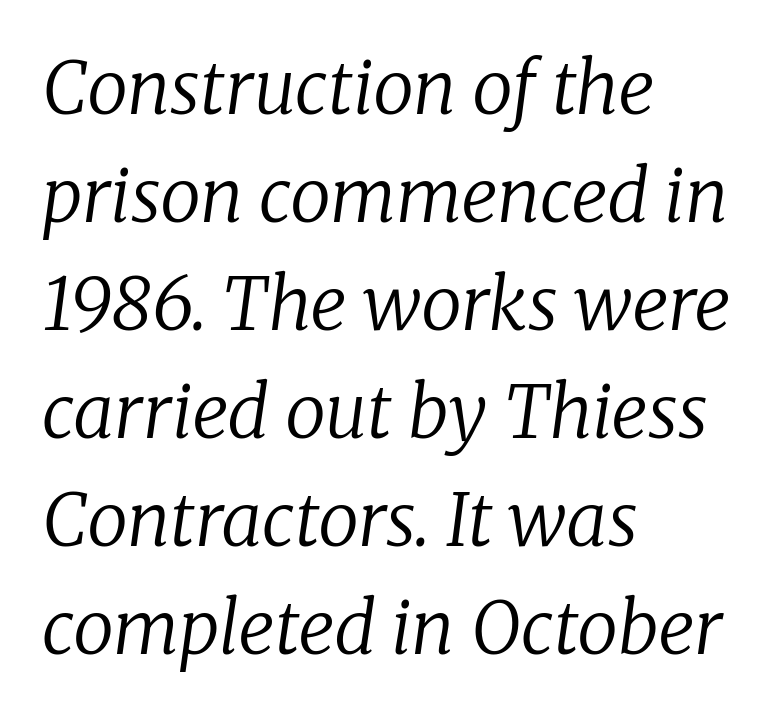
The image shows 73 px regular-weight serif type, italic (leaning right); set left-aligned, normal line spacing (1.48x), normal letter spacing, not underlined; low stroke contrast and a medium x-height.
